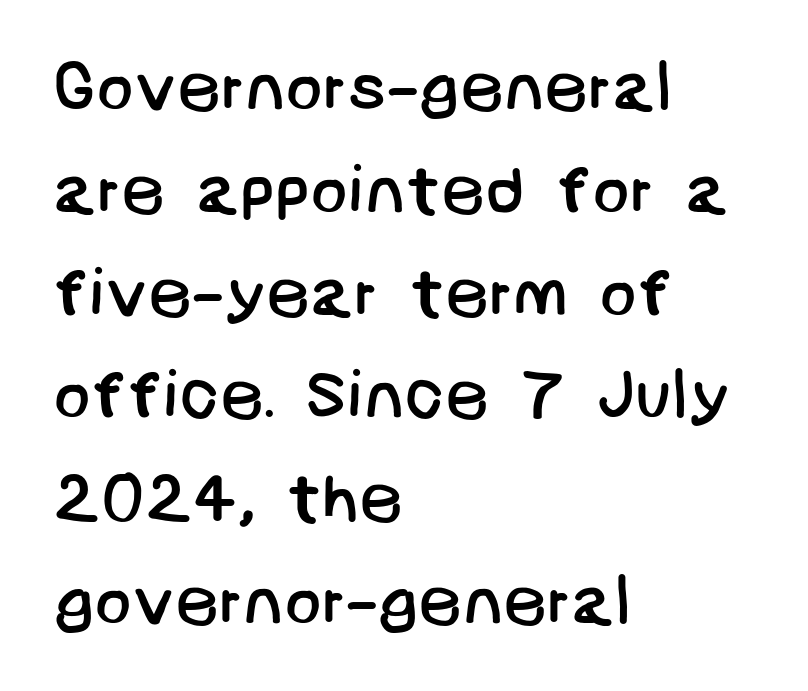
Q: Is the text bold? A: No.
Q: Is the typeface a serif or a sans-serif typeface? A: Sans-serif.
Q: Is the text underlined? A: No.
Q: How is the paragraph aligned? A: Left-aligned.
Q: Is the spacing between letters normal or unusually wide? A: Normal.
Q: Is the spacing between lines tight, normal or loose? A: Normal.
Q: Width (condensed, normal, or wide)? A: Normal.
Q: Stroke contrast? A: Low.
Q: x-height? A: Large.
